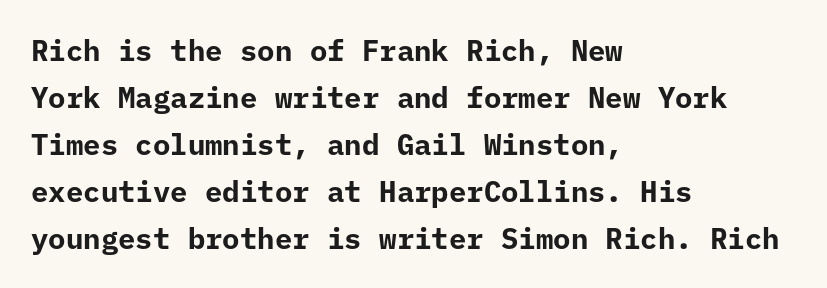
Are there feet on the stems? There aren't — it's a sans. The axis of the letterforms is exactly vertical. Honestly, there is no underline to notice here at all. Is the letter spacing exaggerated? No — it looks like the ordinary default.
